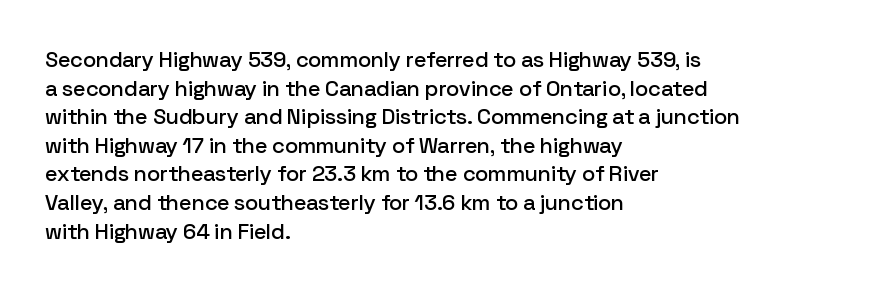
Q: Is the text italic (slanted)? A: No, it is upright.
Q: Is the text underlined? A: No.
Q: How is the paragraph aligned? A: Left-aligned.
Q: Is the spacing between letters normal or unusually wide? A: Normal.
Q: Is the spacing between lines tight, normal or loose? A: Normal.
